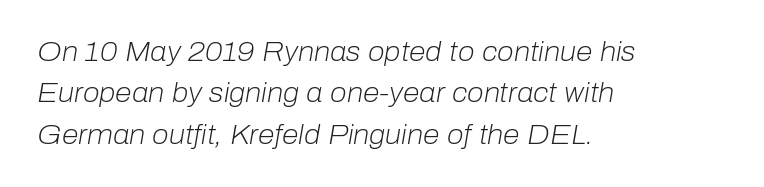
The face used here has a pronounced slope to its letters. The vertical gap from one line to the next is medium. The gaps between neighbouring characters are ordinary and unremarkable. No extra ink here — the face is not bold. Plain, unruled lines of type. Is the block centered? No — it sits flush against the left margin.
